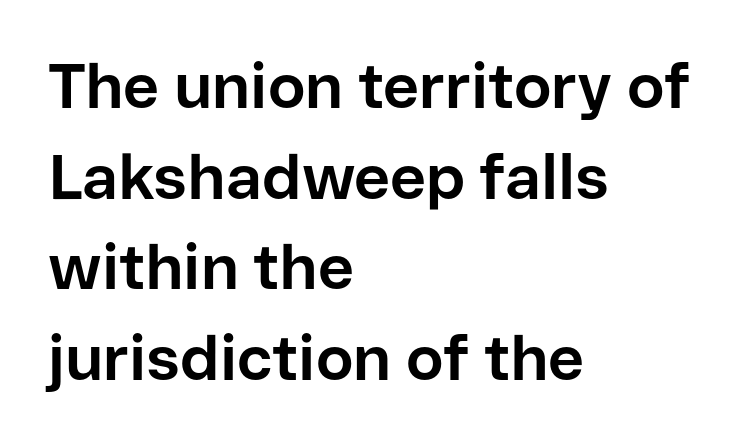
The rendering uses a bold face; every stroke is thick and dark. It's the straight-up-and-down kind of type. The gaps between neighbouring characters are ordinary and unremarkable. Descender tails drop into unmarked territory.
